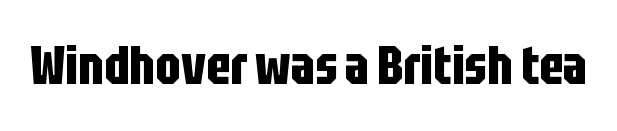
Q: Is the text bold? A: Yes.
Q: Is the text italic (slanted)? A: No, it is upright.
Q: Is the typeface a serif or a sans-serif typeface? A: Sans-serif.
Q: Is the text underlined? A: No.
Q: Is the spacing between letters normal or unusually wide? A: Normal.
Q: Width (condensed, normal, or wide)? A: Condensed.
Q: Stroke contrast? A: Low.
Q: x-height? A: Large.
Q: Monospaced? A: No.
